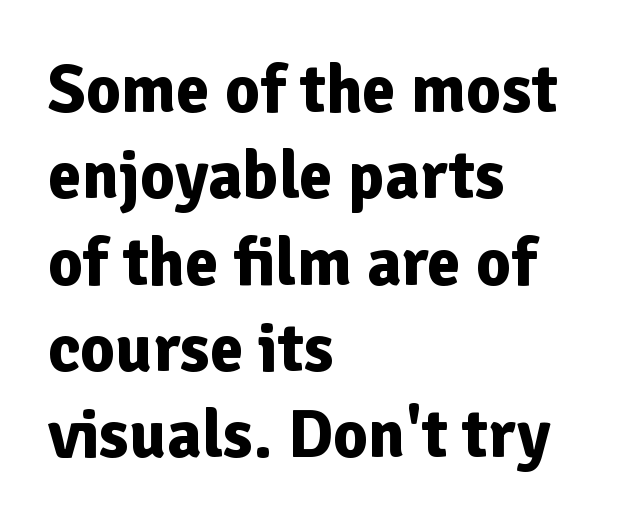
Q: Is the text bold? A: Yes.
Q: Is the text italic (slanted)? A: No, it is upright.
Q: Is the typeface a serif or a sans-serif typeface? A: Sans-serif.
Q: Is the text underlined? A: No.
Q: How is the paragraph aligned? A: Left-aligned.
Q: Is the spacing between letters normal or unusually wide? A: Normal.
Q: Is the spacing between lines tight, normal or loose? A: Normal.
Q: Width (condensed, normal, or wide)? A: Normal.
Q: Stroke contrast? A: Low.
Q: x-height? A: Medium.
Q: Monospaced? A: No.
